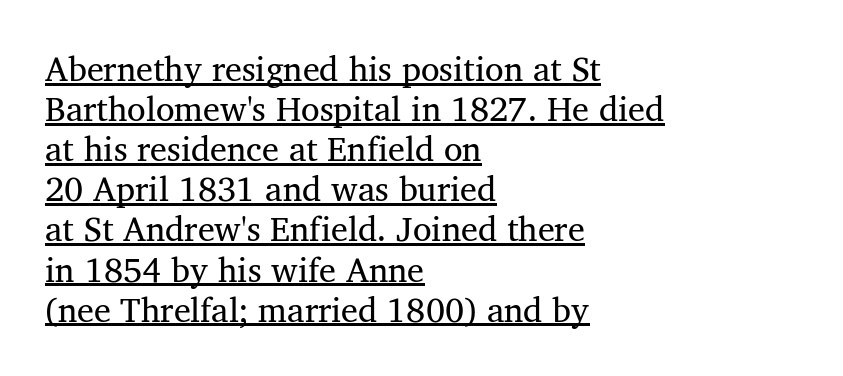
{"serif": "yes", "bold": "no", "weight": "regular", "width": "normal", "stroke_contrast": "medium", "x_height": "medium", "monospaced": "no", "underline": "yes", "align": "left", "line_spacing_ratio": 1.18, "letter_spacing": "normal", "letter_spacing_em": 0.0, "glyph_px": 34}
